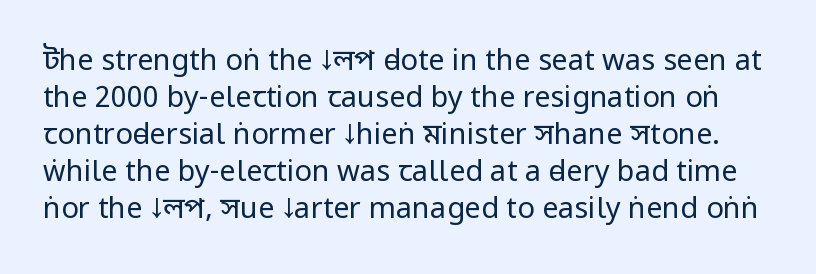
The block of text has a typical density, with ordinary space between rows. Examine the stroke ends and you'll find no serifs. The font is comparable to plain body text, perhaps lighter. Words appear dense and cohesive because spacing is normal.
